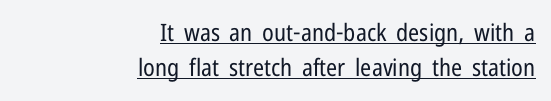
Q: Is the text bold? A: No.
Q: Is the text italic (slanted)? A: No, it is upright.
Q: Is the text underlined? A: Yes.
Q: How is the paragraph aligned? A: Right-aligned.
Q: Is the spacing between letters normal or unusually wide? A: Normal.
Q: Is the spacing between lines tight, normal or loose? A: Normal.
